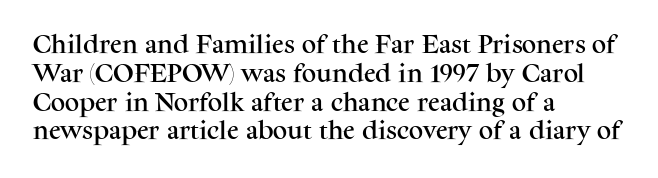
The image shows 20 px text type, upright; set left-aligned, normal line spacing (1.44x), normal letter spacing, not underlined.
